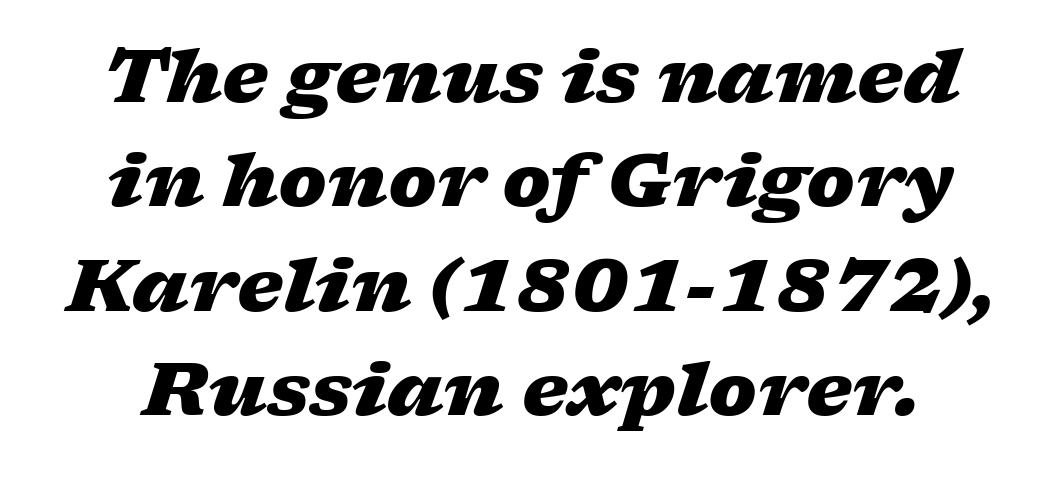
The image shows 73 px heavy, wide type, italic (leaning right); set normal line spacing (1.43x), normal letter spacing, not underlined; low stroke contrast and a medium x-height.
